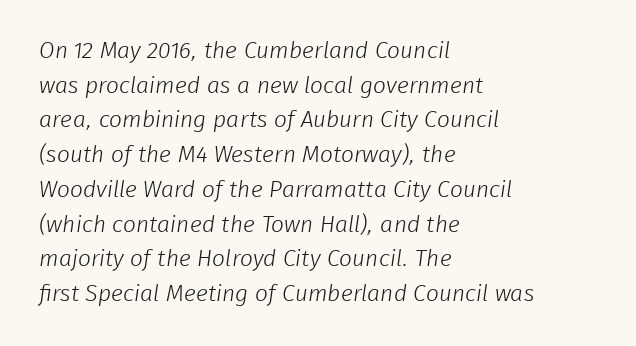
Q: Is the text bold? A: No.
Q: Is the text underlined? A: No.
Q: How is the paragraph aligned? A: Left-aligned.
Q: Is the spacing between letters normal or unusually wide? A: Normal.
Q: Is the spacing between lines tight, normal or loose? A: Normal.
